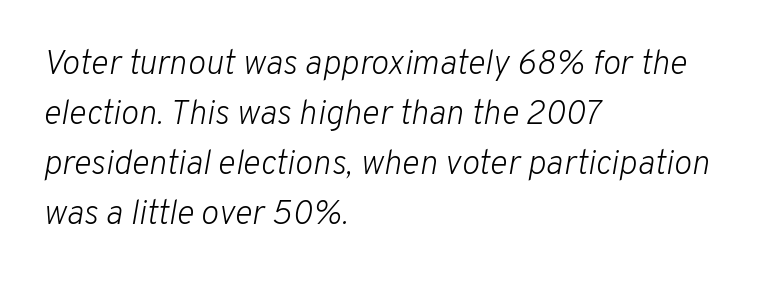
The image shows 34 px light type, italic (leaning right); set left-aligned, normal line spacing (1.47x), normal letter spacing, not underlined; low stroke contrast and a medium x-height.
